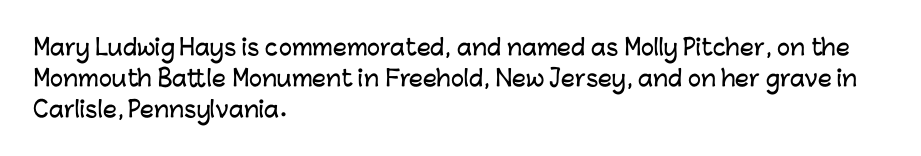
{"italic": "no", "underline": "no", "align": "left", "line_spacing": "normal", "line_spacing_ratio": 1.4, "letter_spacing": "normal", "letter_spacing_em": 0.0, "glyph_px": 22}
